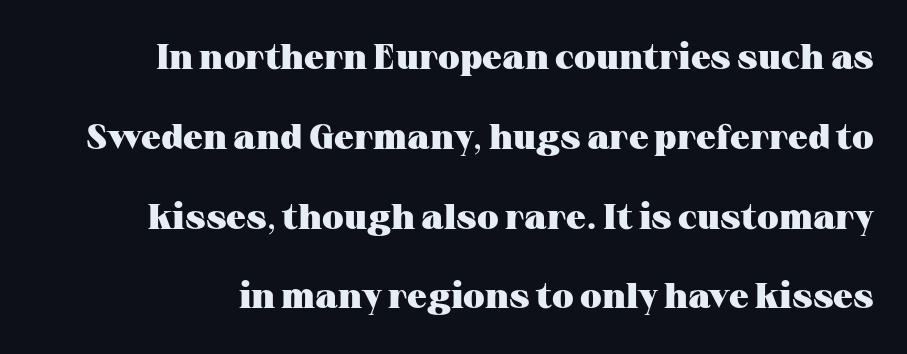
{"serif": "yes", "italic": "no", "bold": "yes", "weight": "heavy", "width": "wide", "stroke_contrast": "medium", "x_height": "medium", "monospaced": "no", "underline": "no", "line_spacing": "loose", "line_spacing_ratio": 2.28, "letter_spacing": "normal", "letter_spacing_em": 0.0, "glyph_px": 35}
